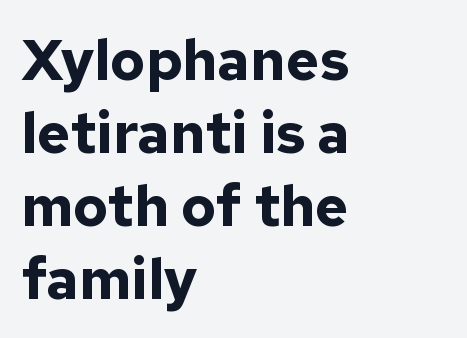
Does extra space separate the letters? No, they use regular spacing. How heavy is the stroke? Heavy — this is a bold. Notice how descenders clear the ascenders below comfortably — that's standard leading. Nope, not italic — everything's standing straight. Unmarked baselines from the first word to the last. Each letter keeps its own natural width here, so spacing adapts to shape.
